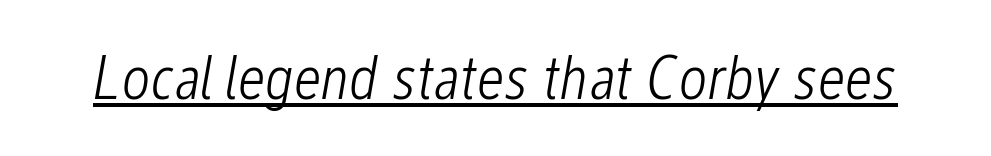
{"italic": "yes", "lean": "right", "slant_degrees": 12, "bold": "no", "weight": "light", "width": "condensed", "stroke_contrast": "low", "x_height": "medium", "monospaced": "no", "underline": "yes", "letter_spacing": "normal", "letter_spacing_em": 0.0, "glyph_px": 62}
